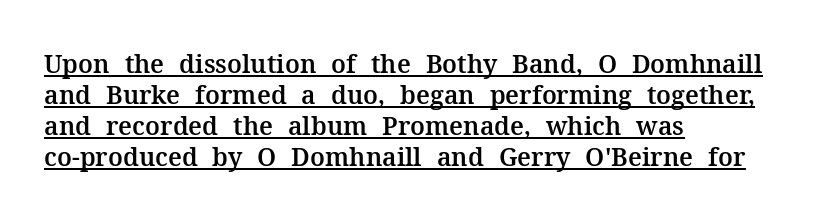
In CSS terms this would be text-align: left. The letterforms sit shoulder to shoulder at normal distance. This is roman type, the default non-slanted kind. Quick note: underline on.
